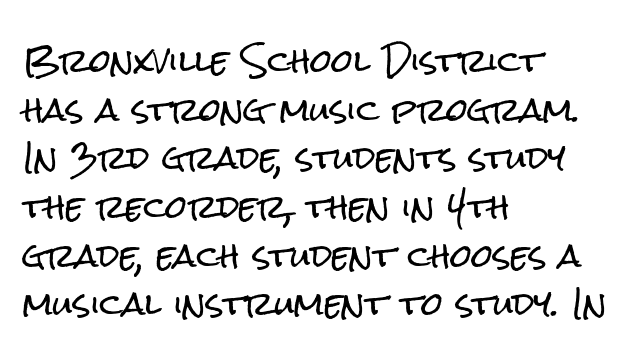
The face used here is proportionally spaced, like ordinary book or web type. Interline gaps are of average width in this sample. Nobody touched the tracking dial on this one. No feet cap the strokes, marking this as sans-serif type.
